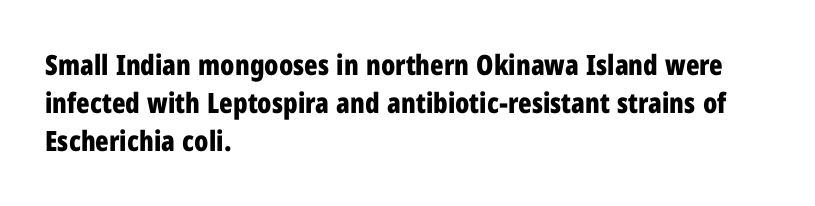
{"serif": "no", "italic": "no", "bold": "yes", "weight": "bold", "width": "condensed", "stroke_contrast": "low", "x_height": "medium", "monospaced": "no", "underline": "no", "align": "left", "line_spacing": "normal", "line_spacing_ratio": 1.36, "letter_spacing": "normal", "letter_spacing_em": 0.0, "glyph_px": 28}
